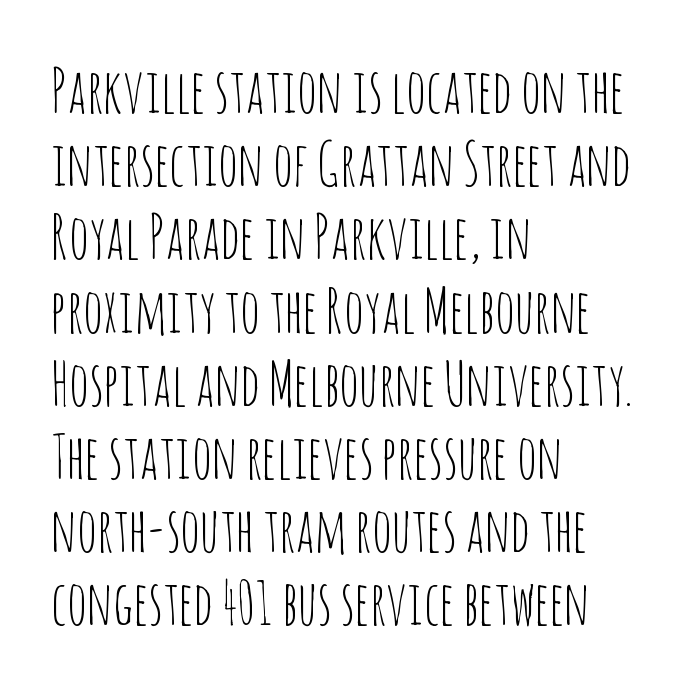
Q: Is the text bold? A: No.
Q: Is the text italic (slanted)? A: No, it is upright.
Q: Is the typeface a serif or a sans-serif typeface? A: Sans-serif.
Q: Is the text underlined? A: No.
Q: How is the paragraph aligned? A: Left-aligned.
Q: Is the spacing between letters normal or unusually wide? A: Normal.
Q: Width (condensed, normal, or wide)? A: Condensed.
Q: Stroke contrast? A: Low.
Q: x-height? A: Large.
Q: Monospaced? A: No.
